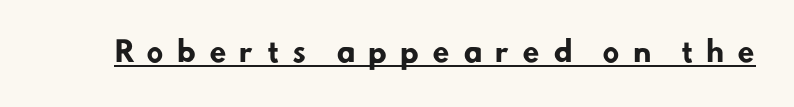
Is the letter spacing exaggerated? Yes — the characters are pushed far apart. Notice how thick the strokes are: this is what a full bold looks like. I'd call this a sans setting — the letters go barefoot. A rule runs beneath these lines of type. Spacing verdict: proportional, widths tailored to each character.
